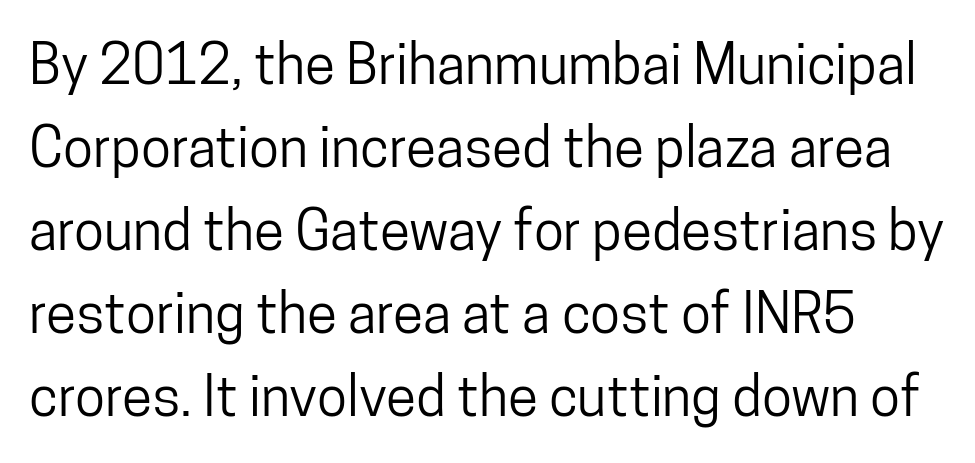
Q: Is the text italic (slanted)? A: No, it is upright.
Q: Is the typeface a serif or a sans-serif typeface? A: Sans-serif.
Q: Is the text underlined? A: No.
Q: Is the spacing between letters normal or unusually wide? A: Normal.
Q: Is the spacing between lines tight, normal or loose? A: Normal.
Q: Width (condensed, normal, or wide)? A: Condensed.
Q: Stroke contrast? A: Low.
Q: x-height? A: Medium.
Q: Monospaced? A: No.
